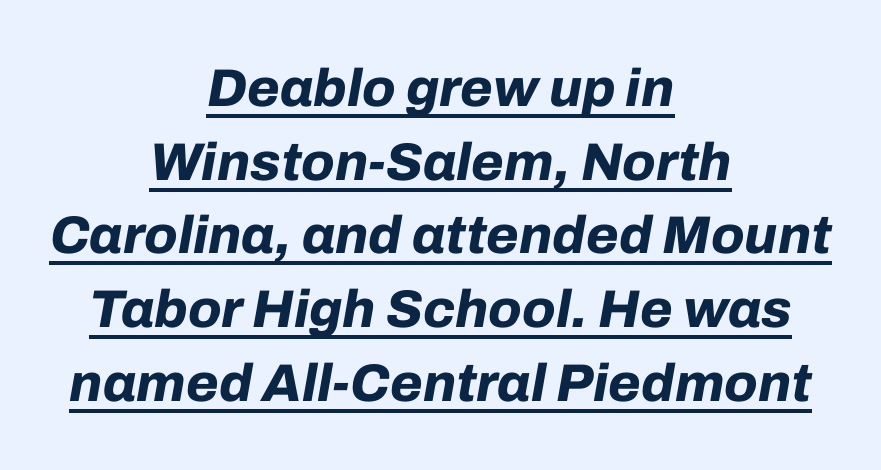
Posture: slanted. The space between consecutive lines is moderate. Glance below the letters and you will spot a drawn line. Think of a printed novel: that variable character pitch is what you see here.
